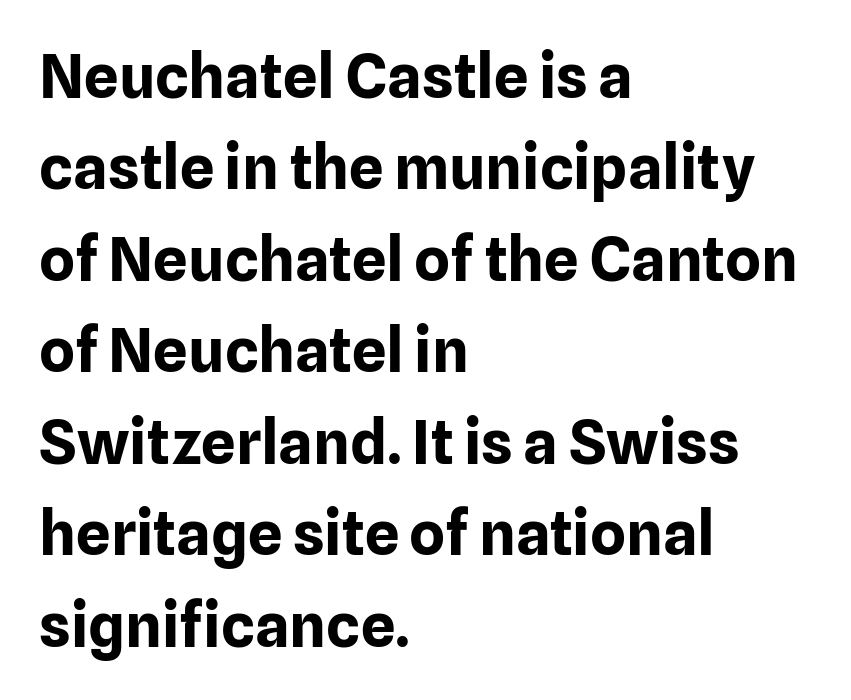
Compared with a centered layout, this one pins lines to the left instead. Descender tails drop into unmarked territory. You can tell it's not italic because the verticals are truly vertical. The font family rendered here belongs to the sans-serif group. Does extra space separate the letters? No, they use regular spacing. Does the weight exceed regular? Yes, all the way to bold.
